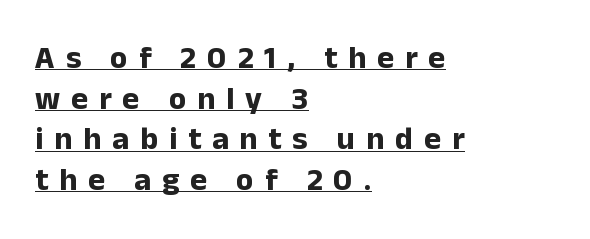
Q: Is the text bold? A: Yes.
Q: Is the text italic (slanted)? A: No, it is upright.
Q: Is the typeface a serif or a sans-serif typeface? A: Sans-serif.
Q: Is the text underlined? A: Yes.
Q: How is the paragraph aligned? A: Left-aligned.
Q: Is the spacing between letters normal or unusually wide? A: Unusually wide.
Q: Is the spacing between lines tight, normal or loose? A: Normal.
Q: Width (condensed, normal, or wide)? A: Normal.
Q: Stroke contrast? A: Low.
Q: x-height? A: Medium.
Q: Monospaced? A: No.
